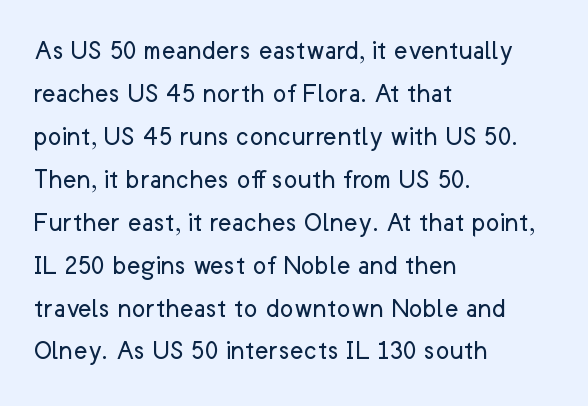
The lines are quadded left. Spacing verdict: proportional, widths tailored to each character. Rows of type keep a routine distance in the vertical direction. Font category for this specimen: sans-serif. The axis of the letterforms is exactly vertical.
